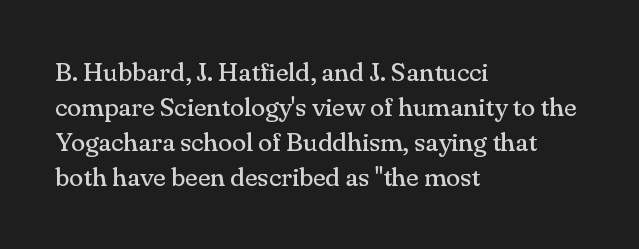
Q: Is the text bold? A: No.
Q: Is the text italic (slanted)? A: No, it is upright.
Q: Is the text underlined? A: No.
Q: How is the paragraph aligned? A: Left-aligned.
Q: Is the spacing between letters normal or unusually wide? A: Normal.
Q: Is the spacing between lines tight, normal or loose? A: Normal.
